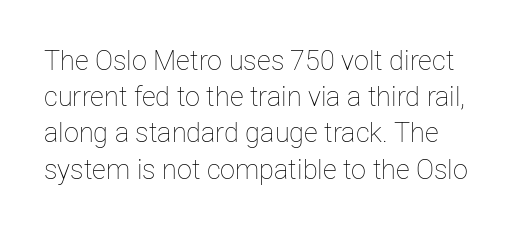
The image shows 27 px text type, upright; set left-aligned, normal line spacing (1.34x), normal letter spacing, not underlined.
